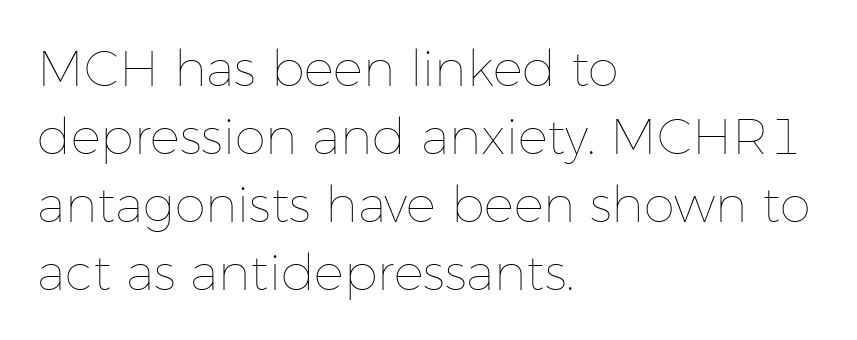
The image shows 50 px thin type, upright; set left-aligned, normal line spacing (1.36x), normal letter spacing, not underlined; low stroke contrast and a medium x-height.
